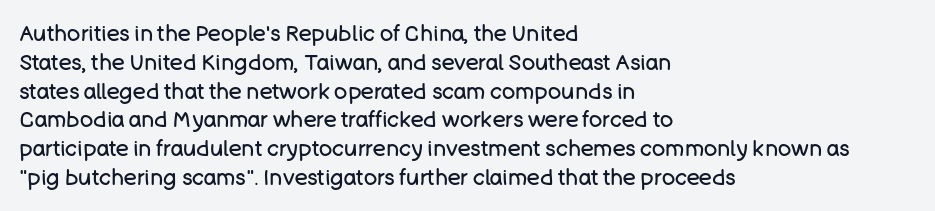
Q: Is the text bold? A: No.
Q: Is the text italic (slanted)? A: No, it is upright.
Q: Is the text underlined? A: No.
Q: How is the paragraph aligned? A: Left-aligned.
Q: Is the spacing between letters normal or unusually wide? A: Normal.
Q: Is the spacing between lines tight, normal or loose? A: Normal.
